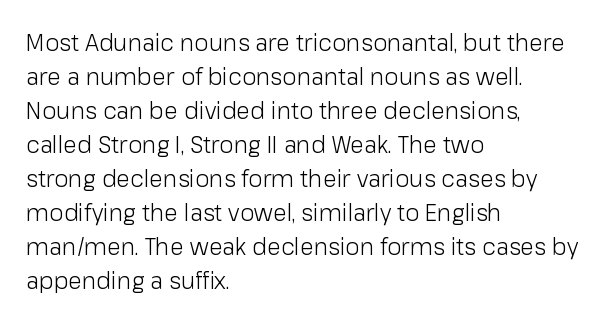
{"italic": "no", "bold": "no", "underline": "no", "align": "left", "line_spacing": "normal", "line_spacing_ratio": 1.48, "letter_spacing": "normal", "letter_spacing_em": 0.0, "glyph_px": 23}
